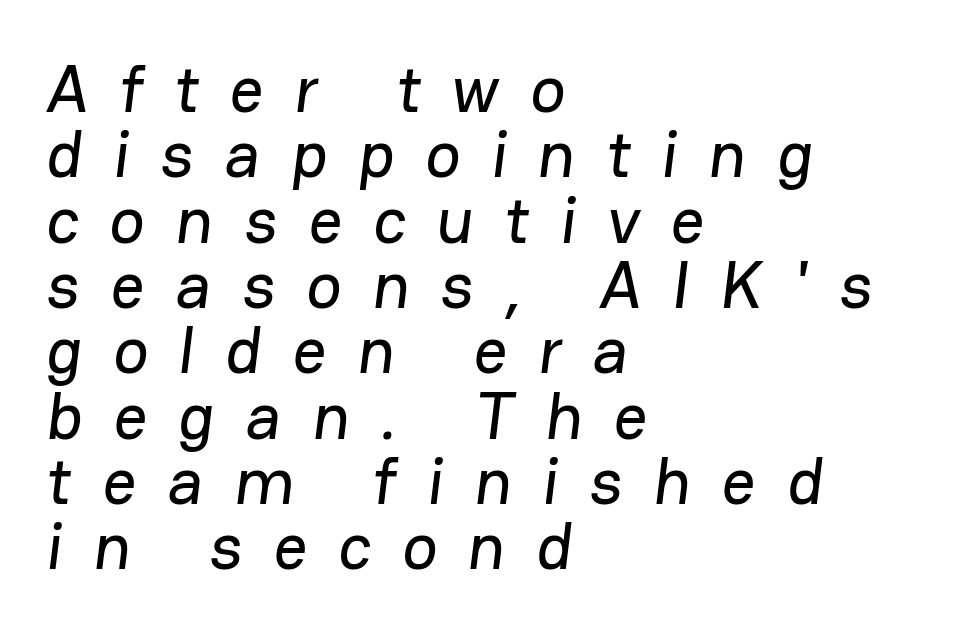
Q: Is the typeface a serif or a sans-serif typeface? A: Sans-serif.
Q: Is the text underlined? A: No.
Q: How is the paragraph aligned? A: Left-aligned.
Q: Is the spacing between letters normal or unusually wide? A: Unusually wide.
Q: Is the spacing between lines tight, normal or loose? A: Tight.
Q: Width (condensed, normal, or wide)? A: Normal.
Q: Stroke contrast? A: Low.
Q: x-height? A: Medium.
Q: Monospaced? A: No.
